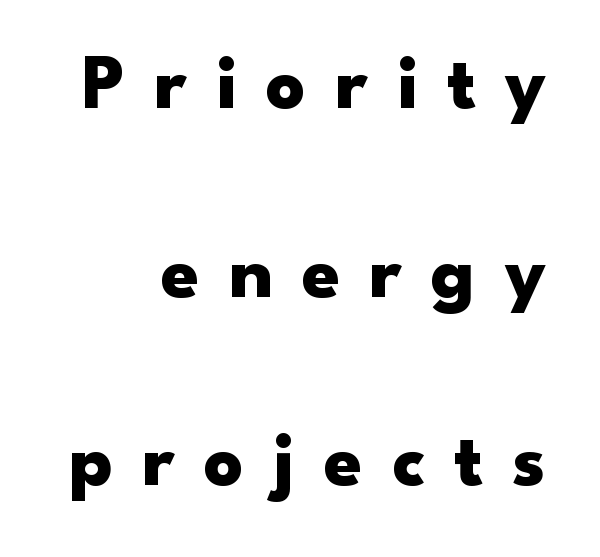
The image shows 77 px heavy, wide sans-serif type, upright; set right-aligned, loose line spacing (2.45x), unusually wide letter spacing (+0.38 em), not underlined; low stroke contrast and a small x-height.
